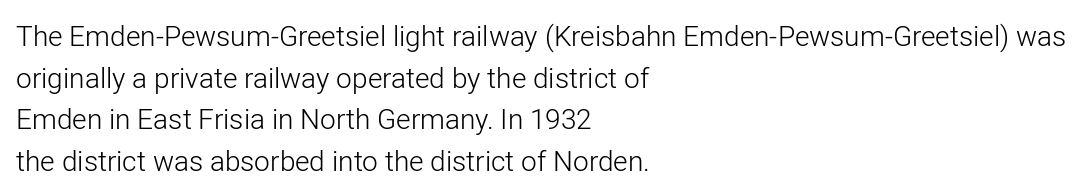
{"serif": "no", "italic": "no", "bold": "no", "weight": "light", "width": "normal", "stroke_contrast": "low", "x_height": "medium", "monospaced": "no", "underline": "no", "align": "left", "line_spacing": "normal", "line_spacing_ratio": 1.49, "letter_spacing": "normal", "letter_spacing_em": 0.0, "glyph_px": 28}
